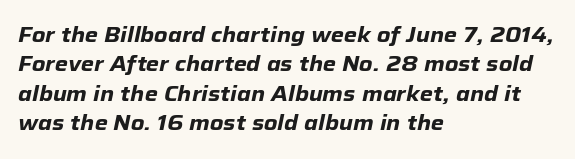
Q: Is the text bold? A: Yes.
Q: Is the text italic (slanted)? A: Yes, it leans right by about 12 degrees.
Q: Is the text underlined? A: No.
Q: How is the paragraph aligned? A: Left-aligned.
Q: Is the spacing between letters normal or unusually wide? A: Normal.
Q: Is the spacing between lines tight, normal or loose? A: Normal.
